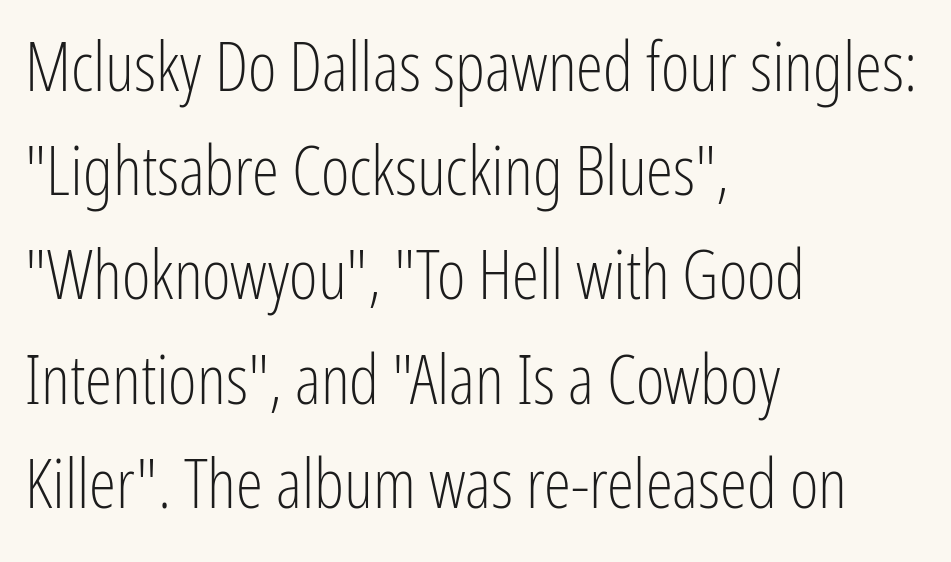
Q: Is the text bold? A: No.
Q: Is the text italic (slanted)? A: No, it is upright.
Q: Is the typeface a serif or a sans-serif typeface? A: Sans-serif.
Q: Is the text underlined? A: No.
Q: How is the paragraph aligned? A: Left-aligned.
Q: Is the spacing between letters normal or unusually wide? A: Normal.
Q: Is the spacing between lines tight, normal or loose? A: Normal.
Q: Width (condensed, normal, or wide)? A: Condensed.
Q: Stroke contrast? A: Low.
Q: x-height? A: Medium.
Q: Monospaced? A: No.
